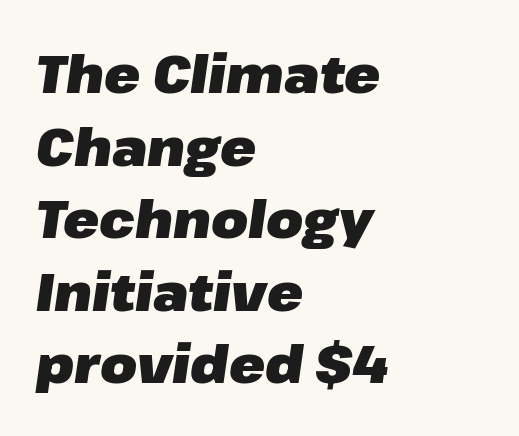
Is the letter spacing exaggerated? No — it looks like the ordinary default. The passage shown is typed in a proportional face where columns would drift. Compared with typical paragraphs, the rows here are spaced about the same. A student would call this left alignment; a typographer would say flush left, rag right. Just letters on the line, the space beneath them empty. Heft: maximum for text — a bold.
